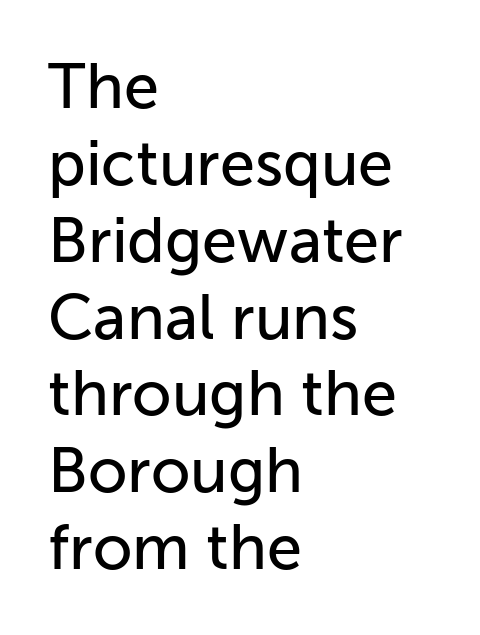
Horizontally, the lines are justified to the leading edge only. The axis of the letterforms is exactly vertical. Each word holds together tightly as a unit, with standard inter-letter gaps. Nobody drew a line under any word here. This sample has the flowing, uneven cadence of proportional lettering.
